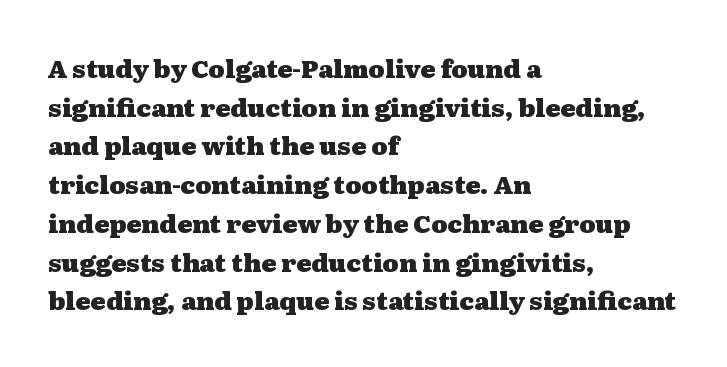
{"italic": "no", "bold": "yes", "underline": "no", "align": "left", "line_spacing": "normal", "line_spacing_ratio": 1.55, "letter_spacing": "normal", "letter_spacing_em": 0.0, "glyph_px": 25}
